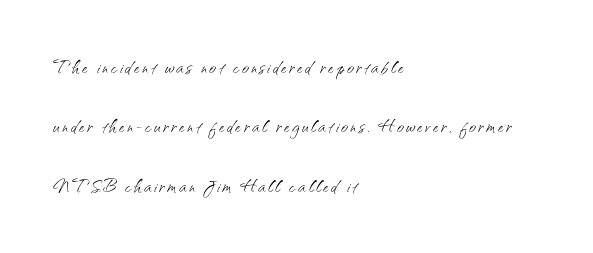
The image shows 24 px text type; set left-aligned, loose line spacing (2.47x), not underlined.
